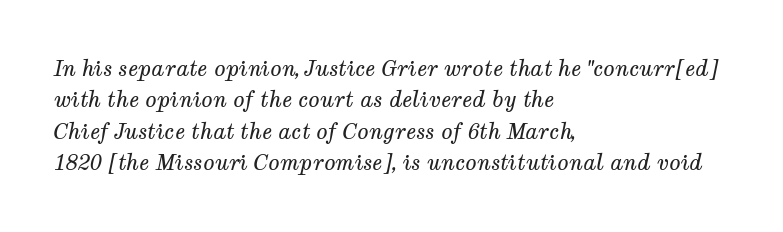
{"italic": "yes", "lean": "right", "slant_degrees": 12, "bold": "no", "underline": "no", "align": "left", "line_spacing": "normal", "line_spacing_ratio": 1.5, "letter_spacing": "normal", "letter_spacing_em": 0.0, "glyph_px": 21}
